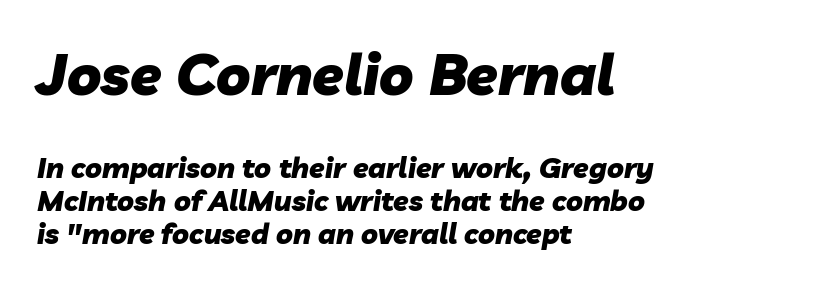
The image shows 57 px heavy type, italic (leaning right); set left-aligned, line spacing 1.17x, normal letter spacing, not underlined; the first (top) block is 2.04x larger; low stroke contrast and a medium x-height.
